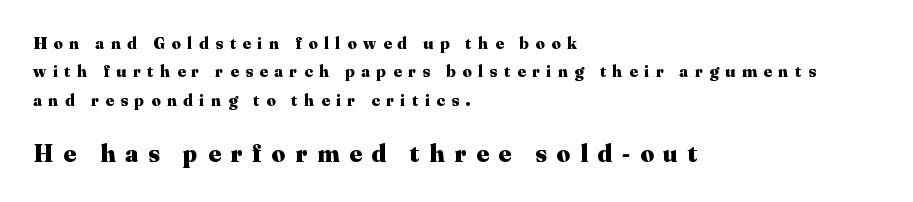
{"italic": "no", "bold": "yes", "underline": "no", "align": "left", "line_spacing_ratio": 1.78, "letter_spacing": "wide", "letter_spacing_em": 0.41, "larger_block": "second", "size_ratio": 1.5, "glyph_px": 24}
